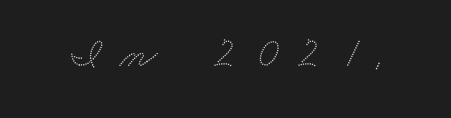
Q: Is the typeface a serif or a sans-serif typeface? A: Serif.
Q: Is the text underlined? A: No.
Q: Is the spacing between letters normal or unusually wide? A: Unusually wide.
Q: Width (condensed, normal, or wide)? A: Wide.
Q: Stroke contrast? A: Medium.
Q: x-height? A: Small.
Q: Monospaced? A: No.
